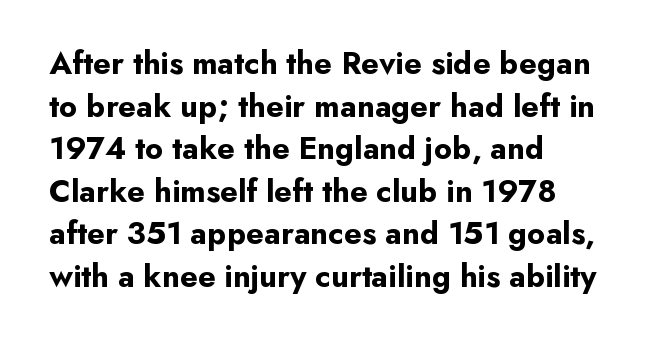
{"serif": "no", "italic": "no", "bold": "yes", "weight": "bold", "width": "normal", "stroke_contrast": "low", "x_height": "small", "monospaced": "no", "underline": "no", "align": "left", "line_spacing": "normal", "line_spacing_ratio": 1.33, "letter_spacing": "normal", "letter_spacing_em": 0.0, "glyph_px": 32}
